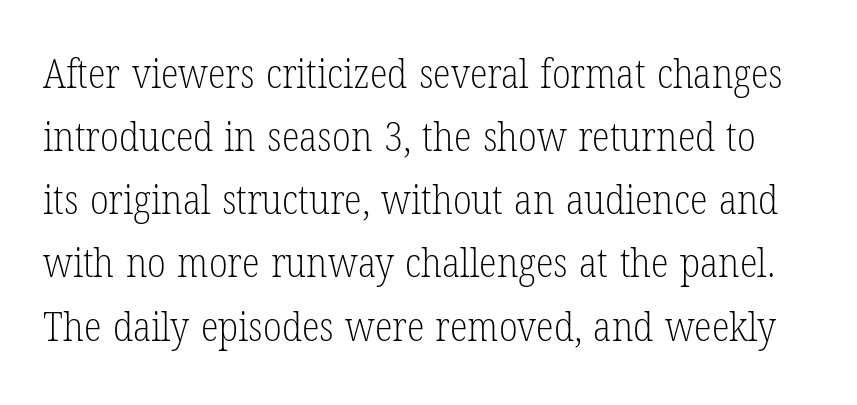
{"serif": "yes", "italic": "no", "bold": "no", "weight": "light", "width": "condensed", "stroke_contrast": "low", "x_height": "medium", "monospaced": "no", "underline": "no", "line_spacing": "normal", "line_spacing_ratio": 1.54, "letter_spacing": "normal", "letter_spacing_em": 0.0, "glyph_px": 41}
